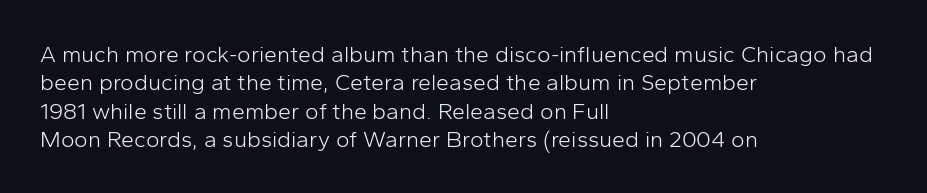
The image shows 23 px text type, upright; set left-aligned, line spacing 1.23x, normal letter spacing, not underlined.
